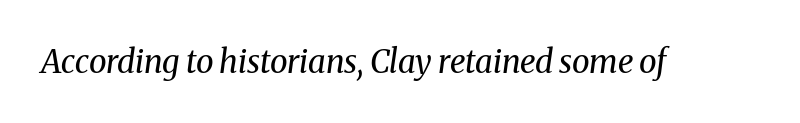
Q: Is the text bold? A: No.
Q: Is the text italic (slanted)? A: Yes, it leans right by about 8 degrees.
Q: Is the typeface a serif or a sans-serif typeface? A: Serif.
Q: Is the text underlined? A: No.
Q: Is the spacing between letters normal or unusually wide? A: Normal.
Q: Width (condensed, normal, or wide)? A: Normal.
Q: Stroke contrast? A: Medium.
Q: x-height? A: Medium.
Q: Monospaced? A: No.
